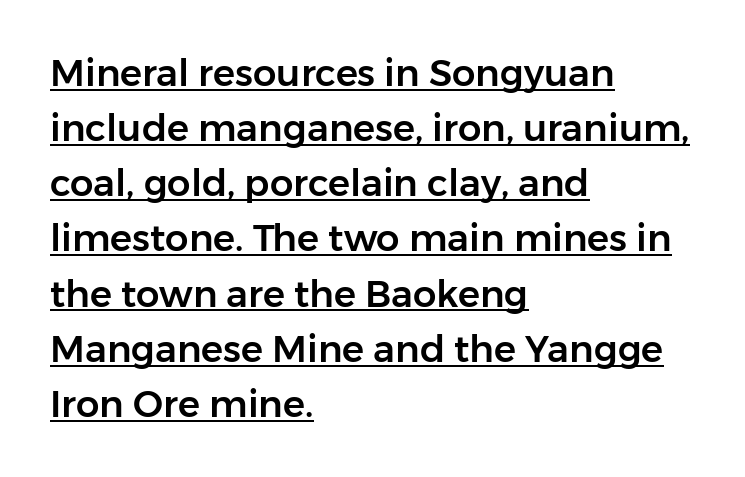
The type is set solid horizontally, with unmodified tracking. One-word summary of the alignment: left. The face used here is proportionally spaced, like ordinary book or web type. Glance below the letters and you will spot a drawn line. This sample uses an upright cut, with every glyph sitting square on the baseline. Serifs: no, the terminals of the letterforms are clean.
